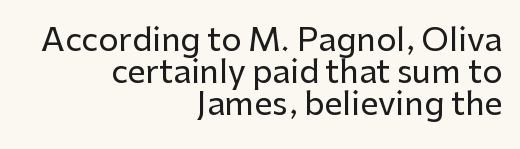
Q: Is the text italic (slanted)? A: No, it is upright.
Q: Is the typeface a serif or a sans-serif typeface? A: Sans-serif.
Q: Is the text underlined? A: No.
Q: How is the paragraph aligned? A: Right-aligned.
Q: Is the spacing between letters normal or unusually wide? A: Normal.
Q: Is the spacing between lines tight, normal or loose? A: Tight.
Q: Width (condensed, normal, or wide)? A: Normal.
Q: Stroke contrast? A: Low.
Q: x-height? A: Medium.
Q: Monospaced? A: No.
